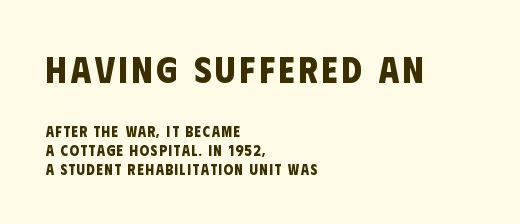
Regarding serifs, this sample does without them. Stroke thickness is high; the sample reads as a true bold. Size hierarchy here favors the leading block over the trailing one. Decoration check: the copy has no underline. Proportional: the letters do not fall into vertical columns.
